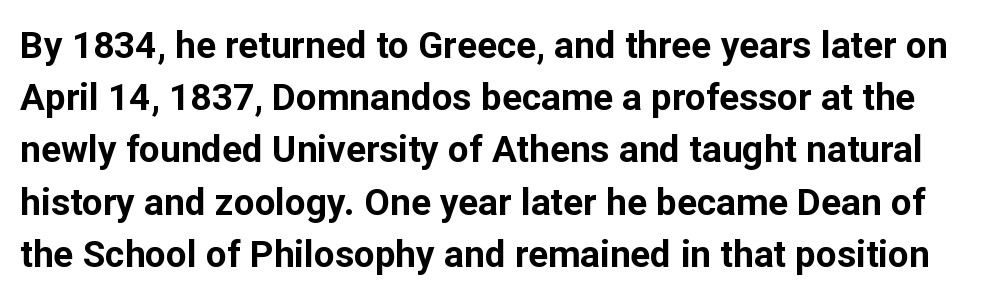
Q: Is the text bold? A: Yes.
Q: Is the text italic (slanted)? A: No, it is upright.
Q: Is the typeface a serif or a sans-serif typeface? A: Sans-serif.
Q: Is the text underlined? A: No.
Q: Is the spacing between letters normal or unusually wide? A: Normal.
Q: Is the spacing between lines tight, normal or loose? A: Normal.
Q: Width (condensed, normal, or wide)? A: Normal.
Q: Stroke contrast? A: Low.
Q: x-height? A: Medium.
Q: Monospaced? A: No.
